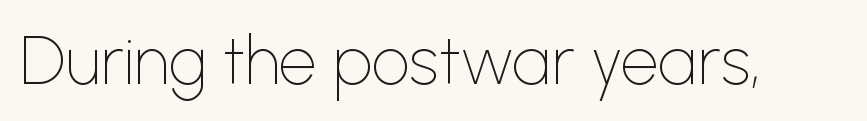
The image shows 67 px thin sans-serif type, upright; set normal letter spacing, not underlined; low stroke contrast and a medium x-height.
